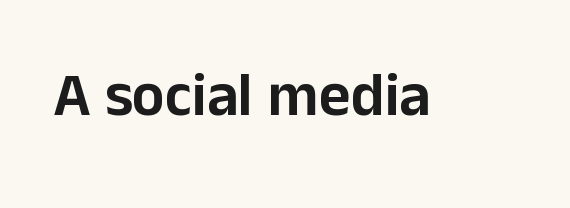
The image shows 61 px sans-serif type, upright; set normal letter spacing, not underlined; low stroke contrast and a medium x-height.
